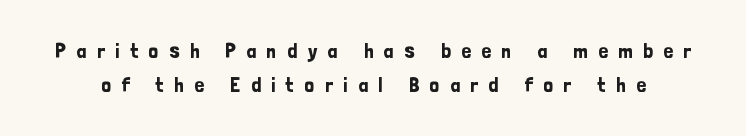
Q: Is the text italic (slanted)? A: No, it is upright.
Q: Is the text underlined? A: No.
Q: Is the spacing between letters normal or unusually wide? A: Unusually wide.
Q: Is the spacing between lines tight, normal or loose? A: Normal.
